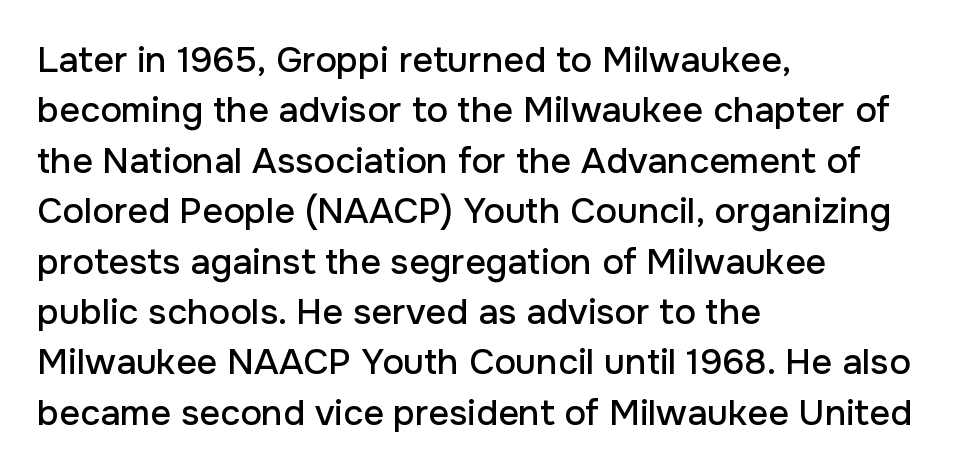
Q: Is the text italic (slanted)? A: No, it is upright.
Q: Is the typeface a serif or a sans-serif typeface? A: Sans-serif.
Q: Is the text underlined? A: No.
Q: How is the paragraph aligned? A: Left-aligned.
Q: Is the spacing between letters normal or unusually wide? A: Normal.
Q: Is the spacing between lines tight, normal or loose? A: Normal.
Q: Width (condensed, normal, or wide)? A: Normal.
Q: Stroke contrast? A: Low.
Q: x-height? A: Medium.
Q: Monospaced? A: No.
